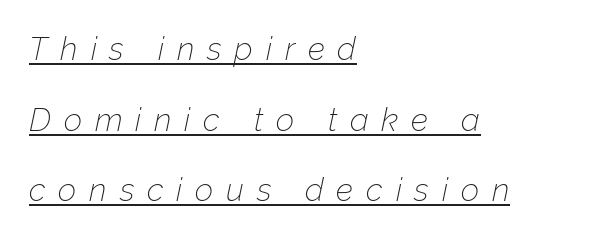
{"italic": "yes", "lean": "right", "slant_degrees": 12, "bold": "no", "weight": "thin", "width": "normal", "stroke_contrast": "low", "x_height": "medium", "monospaced": "no", "underline": "yes", "align": "left", "line_spacing": "loose", "line_spacing_ratio": 2.21, "letter_spacing": "wide", "letter_spacing_em": 0.4, "glyph_px": 32}
